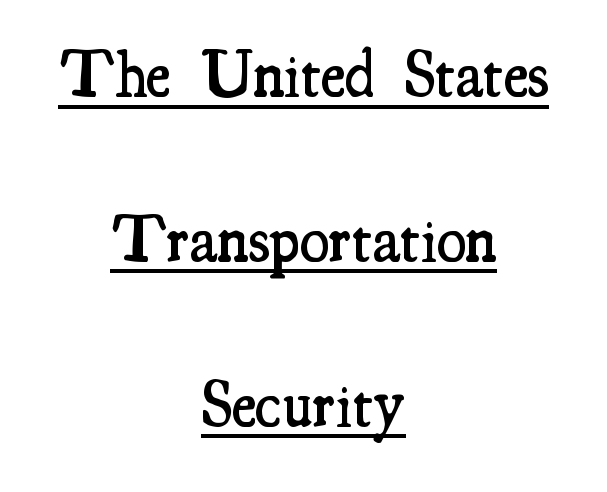
Every row of glyphs is offset so its center matches the block's center. A semibold gives these letters moderate extra thickness, short of bold. Examine the stroke ends and you'll spot serifs. Italic? Not at all — the glyphs are vertical.
